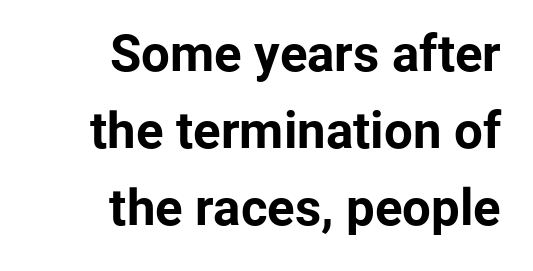
Q: Is the text bold? A: Yes.
Q: Is the text italic (slanted)? A: No, it is upright.
Q: Is the typeface a serif or a sans-serif typeface? A: Sans-serif.
Q: Is the text underlined? A: No.
Q: How is the paragraph aligned? A: Right-aligned.
Q: Is the spacing between letters normal or unusually wide? A: Normal.
Q: Is the spacing between lines tight, normal or loose? A: Normal.
Q: Width (condensed, normal, or wide)? A: Normal.
Q: Stroke contrast? A: Low.
Q: x-height? A: Medium.
Q: Monospaced? A: No.
